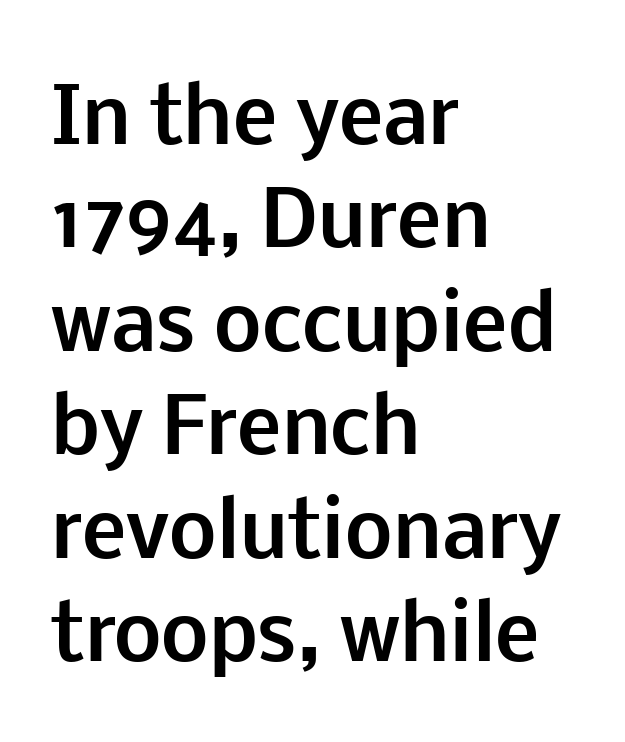
Q: Is the text bold? A: Yes.
Q: Is the text italic (slanted)? A: No, it is upright.
Q: Is the typeface a serif or a sans-serif typeface? A: Sans-serif.
Q: Is the text underlined? A: No.
Q: How is the paragraph aligned? A: Left-aligned.
Q: Is the spacing between letters normal or unusually wide? A: Normal.
Q: Is the spacing between lines tight, normal or loose? A: Normal.
Q: Width (condensed, normal, or wide)? A: Normal.
Q: Stroke contrast? A: Low.
Q: x-height? A: Medium.
Q: Monospaced? A: No.
